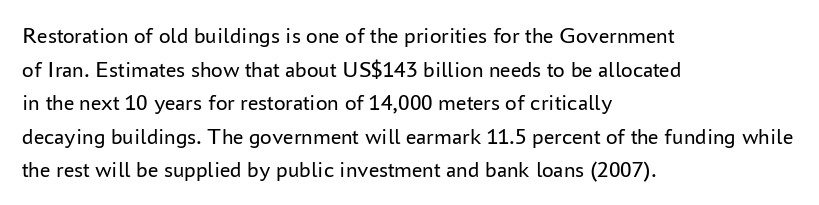
What stands out about the letter spacing? Nothing — it is the standard amount. Type without underlining. You can tell it's not italic because the verticals are truly vertical. Is there much room between lines? A standard amount, neither cramped nor airy.
